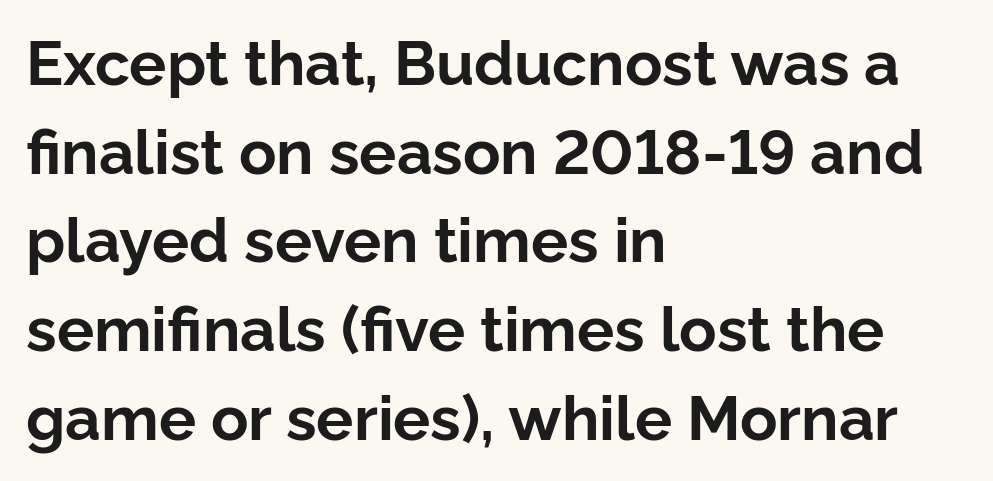
{"serif": "no", "italic": "no", "bold": "yes", "weight": "bold", "width": "normal", "stroke_contrast": "low", "x_height": "medium", "monospaced": "no", "underline": "no", "align": "left", "line_spacing": "normal", "line_spacing_ratio": 1.43, "letter_spacing": "normal", "letter_spacing_em": 0.0, "glyph_px": 62}
